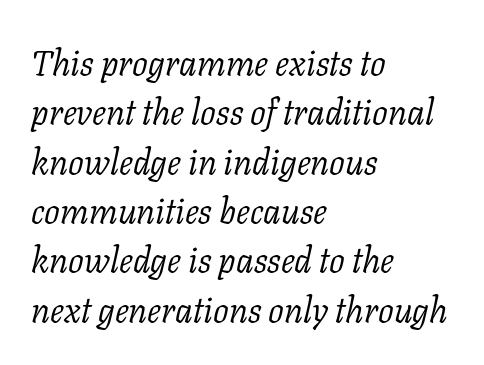
Q: Is the text bold? A: No.
Q: Is the text italic (slanted)? A: Yes, it leans right by about 11 degrees.
Q: Is the typeface a serif or a sans-serif typeface? A: Serif.
Q: Is the text underlined? A: No.
Q: How is the paragraph aligned? A: Left-aligned.
Q: Is the spacing between letters normal or unusually wide? A: Normal.
Q: Is the spacing between lines tight, normal or loose? A: Normal.
Q: Width (condensed, normal, or wide)? A: Normal.
Q: Stroke contrast? A: Low.
Q: x-height? A: Medium.
Q: Monospaced? A: No.
